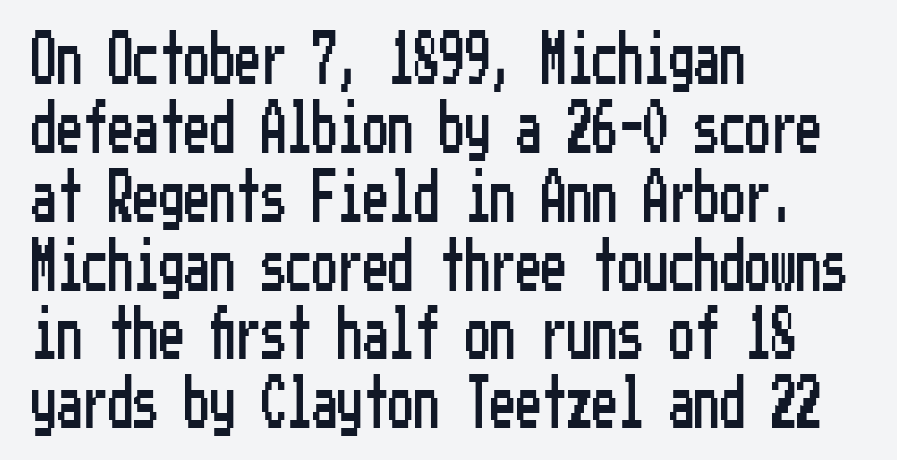
The image shows 51 px condensed sans-serif type, upright; set left-aligned, normal line spacing (1.35x), normal letter spacing, not underlined; low stroke contrast and a medium x-height.
